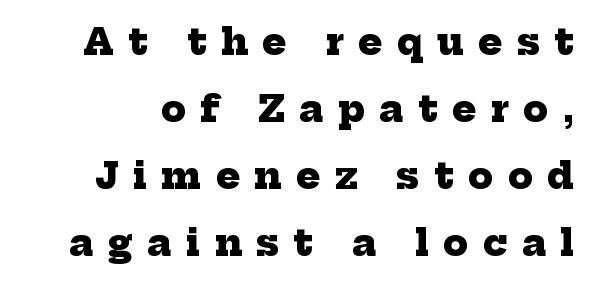
Q: Is the text bold? A: Yes.
Q: Is the typeface a serif or a sans-serif typeface? A: Serif.
Q: Is the text underlined? A: No.
Q: Is the spacing between letters normal or unusually wide? A: Unusually wide.
Q: Width (condensed, normal, or wide)? A: Normal.
Q: Stroke contrast? A: Low.
Q: x-height? A: Medium.
Q: Monospaced? A: No.
